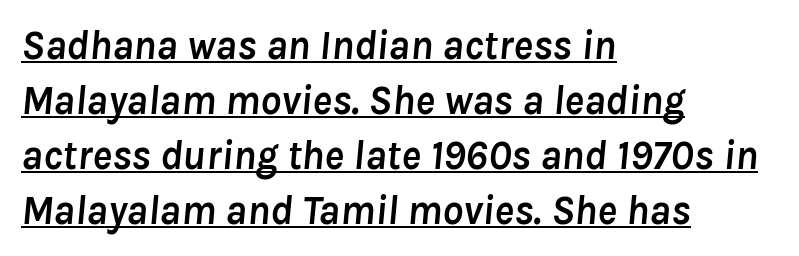
A student would call this left alignment; a typographer would say flush left, rag right. Every letter is thick-stroked: bold, no question. Characters follow at the spacing the type designer built in. Slant detected: the letters are inclined.
